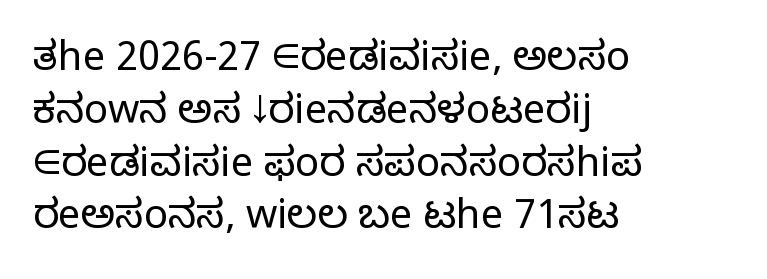
Q: Is the text bold? A: No.
Q: Is the text italic (slanted)? A: No, it is upright.
Q: Is the typeface a serif or a sans-serif typeface? A: Sans-serif.
Q: Is the text underlined? A: No.
Q: How is the paragraph aligned? A: Left-aligned.
Q: Is the spacing between letters normal or unusually wide? A: Normal.
Q: Is the spacing between lines tight, normal or loose? A: Normal.
Q: Width (condensed, normal, or wide)? A: Normal.
Q: Stroke contrast? A: Low.
Q: x-height? A: Medium.
Q: Monospaced? A: No.
